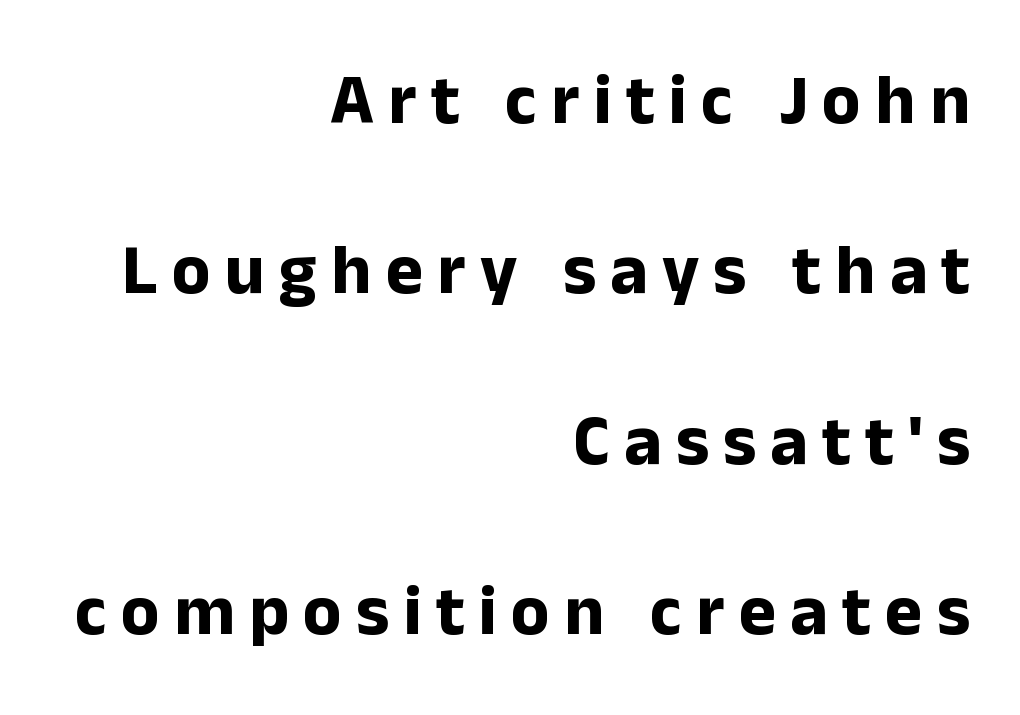
Q: Is the text bold? A: Yes.
Q: Is the text italic (slanted)? A: No, it is upright.
Q: Is the typeface a serif or a sans-serif typeface? A: Sans-serif.
Q: Is the text underlined? A: No.
Q: How is the paragraph aligned? A: Right-aligned.
Q: Is the spacing between letters normal or unusually wide? A: Unusually wide.
Q: Is the spacing between lines tight, normal or loose? A: Loose.
Q: Width (condensed, normal, or wide)? A: Normal.
Q: Stroke contrast? A: Low.
Q: x-height? A: Medium.
Q: Monospaced? A: No.
